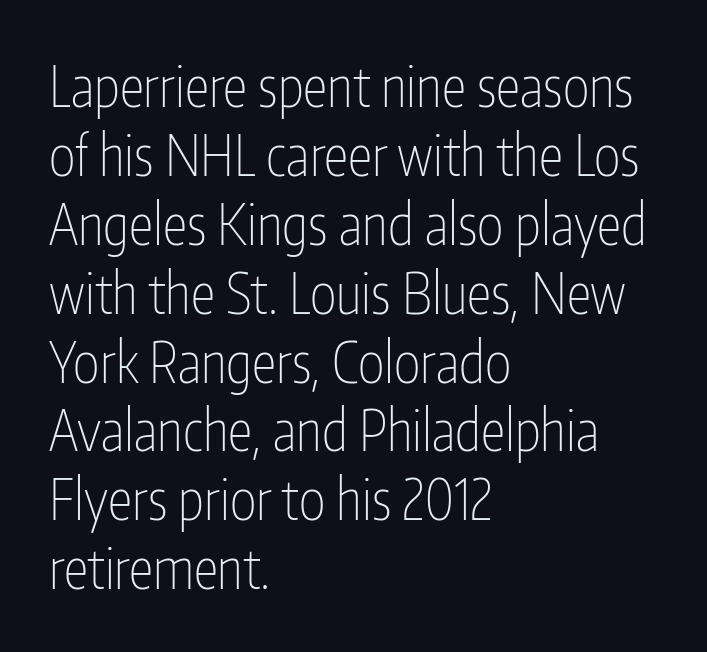
You can tell from the bare stems that sans-serif type was used. When letters stand straight like this, we call the style roman or upright. The rendering keeps characters at their native spacing. The letters advance in unequal steps, a hallmark of proportional type. If you drew a ruler down the left edge, every line would touch it.
